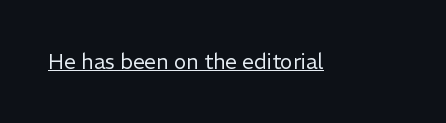
The image shows 21 px text type, upright; set normal letter spacing, underlined.
